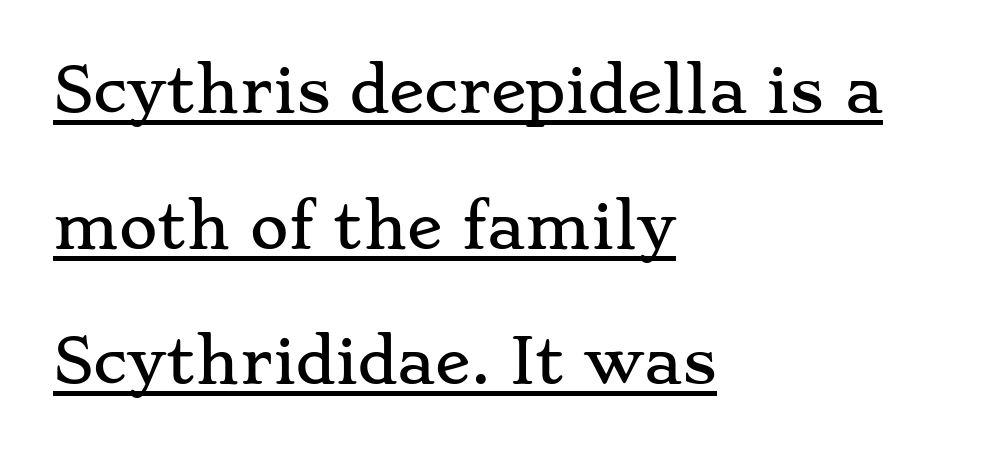
Students, note that the glyphs here touch the page at normal intervals. Like a heading marked for emphasis, these lines bear an underscore. Reading down the block, your eye returns to a fixed left position each line. The lettering stays uniformly vertical, giving the passage a roman look. Compared with typical paragraphs, the rows here are farther apart.
